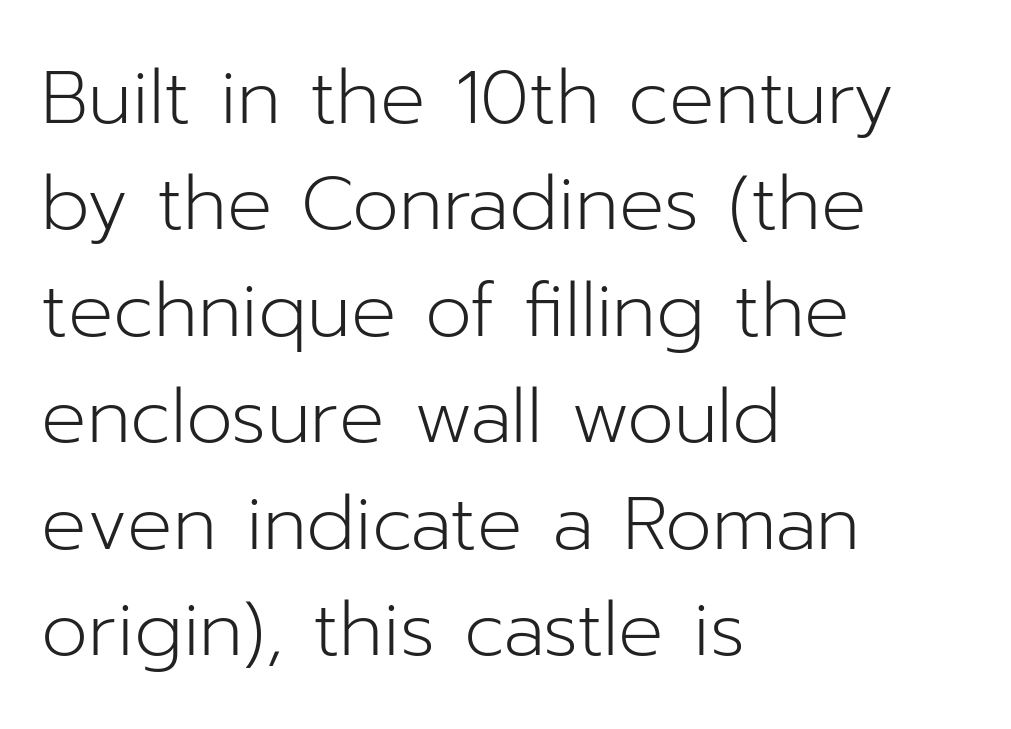
Interline gaps are of average width in this sample. Teacher's note: observe the even left margin — that is flush-left alignment. Here the designer chose a conventional face with non-uniform glyph widths. Stroke mass is kept to a normal reading level or below. It's the straight-up-and-down kind of type. Rule under the text: the space is simply empty.
